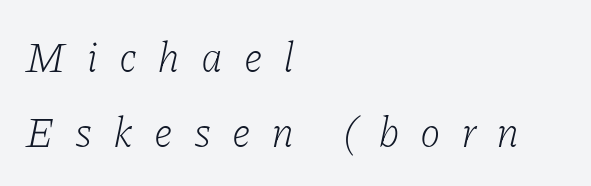
{"serif": "yes", "italic": "yes", "lean": "right", "slant_degrees": 11, "bold": "no", "weight": "light", "width": "normal", "stroke_contrast": "low", "x_height": "medium", "monospaced": "no", "underline": "no", "align": "left", "line_spacing_ratio": 1.78, "letter_spacing": "wide", "letter_spacing_em": 0.49, "glyph_px": 42}
